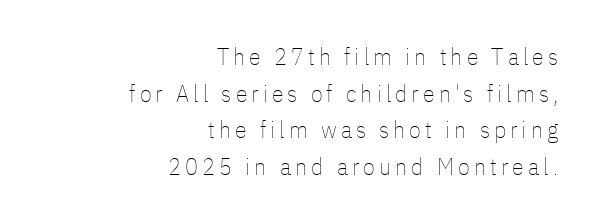
The strokes are not fattened; the text isn't bold. Glance below the letters and you will spot only blank space. The typesetter chose a ragged-left arrangement here. This block has exactly the height ordinary leading produces.
